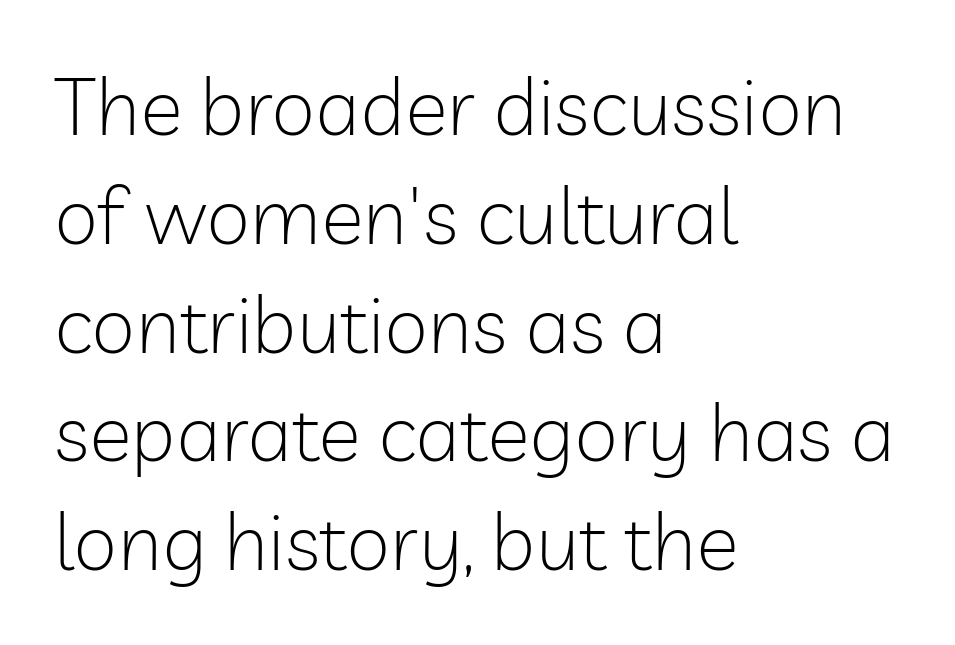
Q: Is the text bold? A: No.
Q: Is the text italic (slanted)? A: No, it is upright.
Q: Is the typeface a serif or a sans-serif typeface? A: Sans-serif.
Q: Is the text underlined? A: No.
Q: How is the paragraph aligned? A: Left-aligned.
Q: Is the spacing between letters normal or unusually wide? A: Normal.
Q: Is the spacing between lines tight, normal or loose? A: Normal.
Q: Width (condensed, normal, or wide)? A: Normal.
Q: Stroke contrast? A: Low.
Q: x-height? A: Medium.
Q: Monospaced? A: No.
